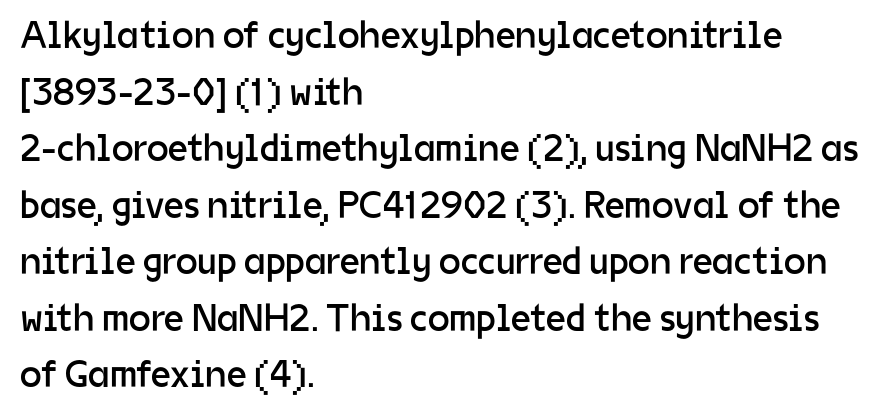
{"serif": "no", "italic": "no", "bold": "no", "weight": "regular", "width": "normal", "stroke_contrast": "low", "x_height": "medium", "monospaced": "no", "underline": "no", "align": "left", "line_spacing": "normal", "line_spacing_ratio": 1.45, "letter_spacing": "normal", "letter_spacing_em": 0.0, "glyph_px": 39}
